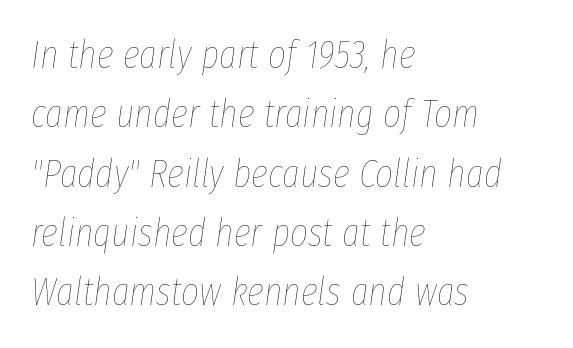
{"italic": "yes", "lean": "right", "slant_degrees": 8, "bold": "no", "weight": "thin", "width": "condensed", "stroke_contrast": "low", "x_height": "medium", "monospaced": "no", "underline": "no", "align": "left", "line_spacing": "normal", "line_spacing_ratio": 1.52, "letter_spacing": "normal", "letter_spacing_em": 0.0, "glyph_px": 39}
